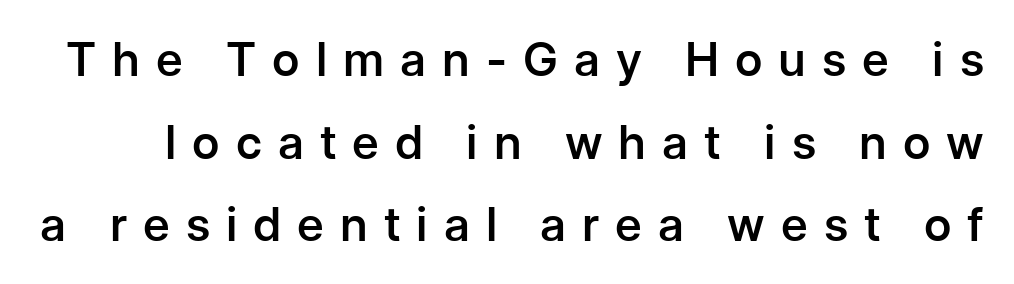
The image shows 47 px semibold sans-serif type, upright; set line spacing 1.76x, unusually wide letter spacing (+0.34 em), not underlined; low stroke contrast and a medium x-height.
